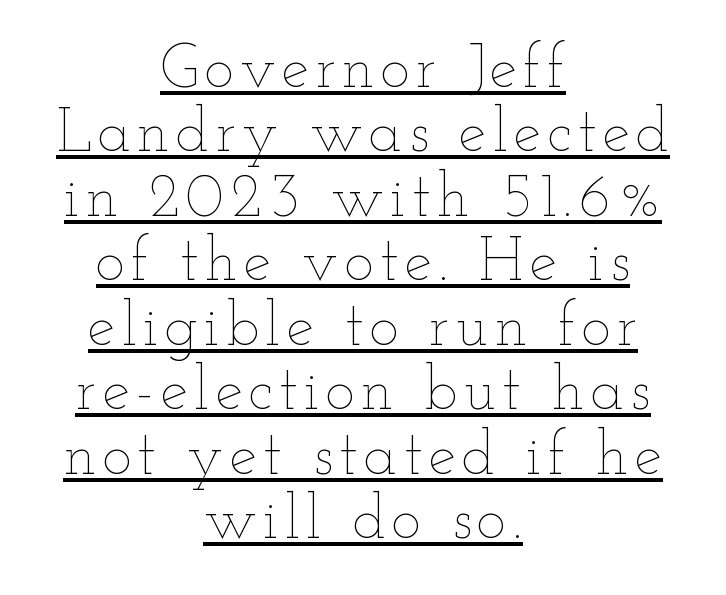
Is there much room between lines? No — they nearly touch. The rendered words wear a rule along their underside. The font is comparable to plain body text, perhaps lighter. Do the characters align in a grid? No, the font is proportional. This sample is center-justified, so both line endings float freely.
